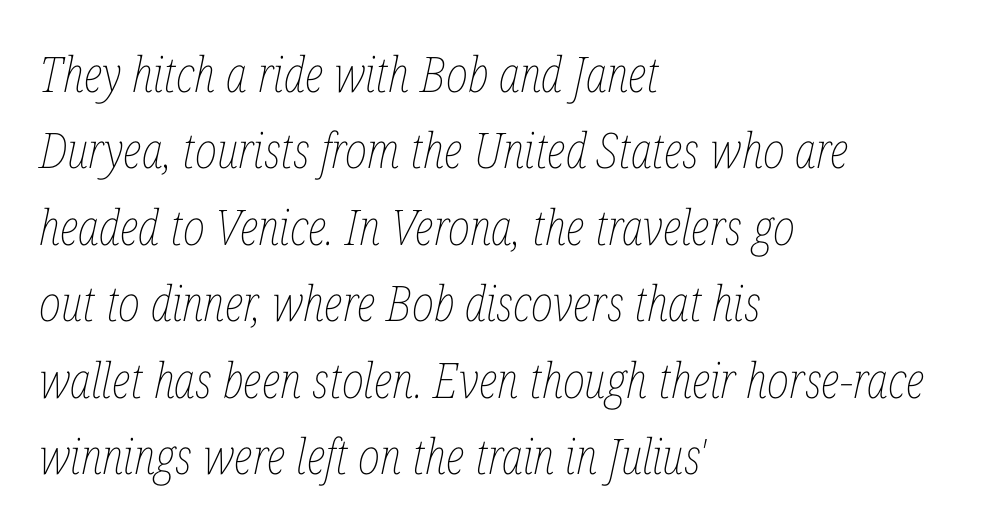
Q: Is the text bold? A: No.
Q: Is the text italic (slanted)? A: Yes, it leans right by about 12 degrees.
Q: Is the text underlined? A: No.
Q: How is the paragraph aligned? A: Left-aligned.
Q: Is the spacing between letters normal or unusually wide? A: Normal.
Q: Is the spacing between lines tight, normal or loose? A: Normal.
Q: Width (condensed, normal, or wide)? A: Condensed.
Q: Stroke contrast? A: Low.
Q: x-height? A: Medium.
Q: Monospaced? A: No.
